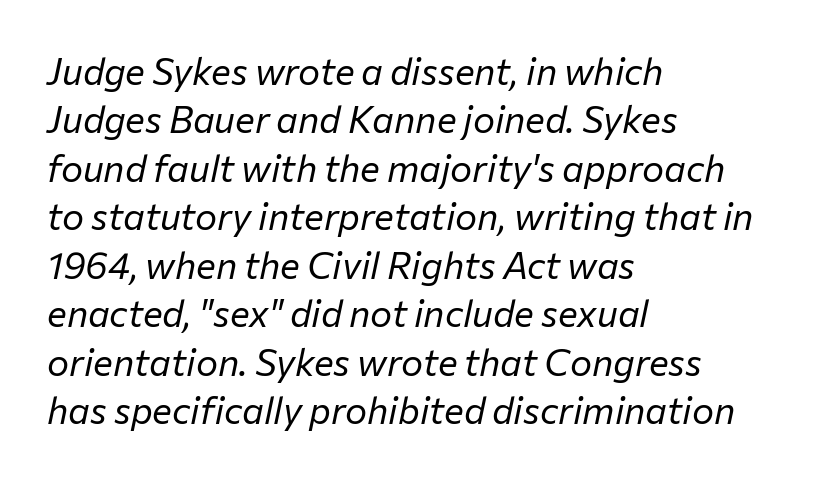
{"italic": "yes", "lean": "right", "slant_degrees": 12, "bold": "no", "weight": "regular", "width": "normal", "stroke_contrast": "low", "x_height": "medium", "monospaced": "no", "underline": "no", "align": "left", "line_spacing": "normal", "line_spacing_ratio": 1.31, "letter_spacing": "normal", "letter_spacing_em": 0.0, "glyph_px": 37}
